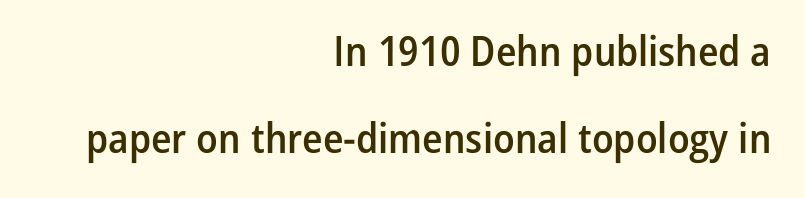
How are the letters spaced? Ordinarily, with no added tracking. The area under the type is left untouched. This sample has the flowing, uneven cadence of proportional lettering. Does the weight exceed regular? Yes, but only to semibold.
